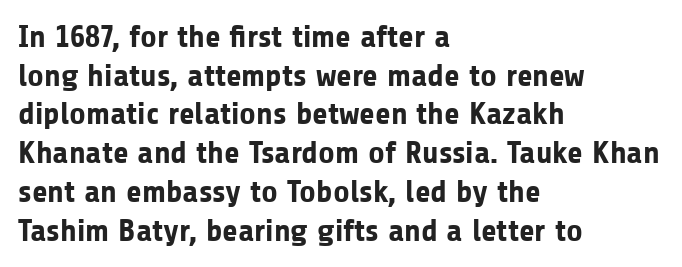
{"serif": "no", "italic": "no", "bold": "yes", "weight": "bold", "width": "normal", "stroke_contrast": "low", "x_height": "medium", "monospaced": "no", "underline": "no", "align": "left", "line_spacing_ratio": 1.21, "letter_spacing": "normal", "letter_spacing_em": 0.0, "glyph_px": 32}
